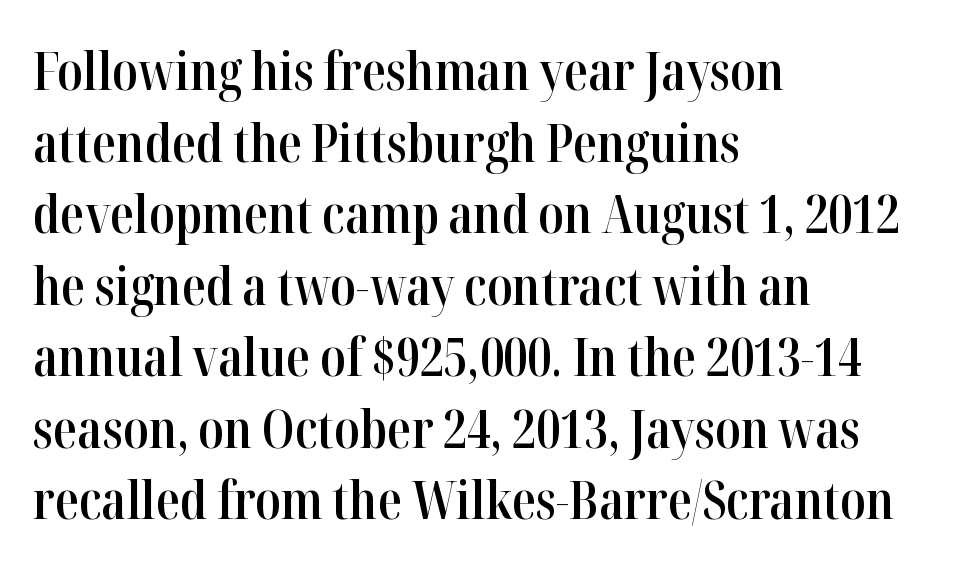
Q: Is the text bold? A: Semi-bold.
Q: Is the text italic (slanted)? A: No, it is upright.
Q: Is the typeface a serif or a sans-serif typeface? A: Serif.
Q: Is the text underlined? A: No.
Q: How is the paragraph aligned? A: Left-aligned.
Q: Is the spacing between letters normal or unusually wide? A: Normal.
Q: Is the spacing between lines tight, normal or loose? A: Normal.
Q: Width (condensed, normal, or wide)? A: Condensed.
Q: Stroke contrast? A: High.
Q: x-height? A: Medium.
Q: Monospaced? A: No.
